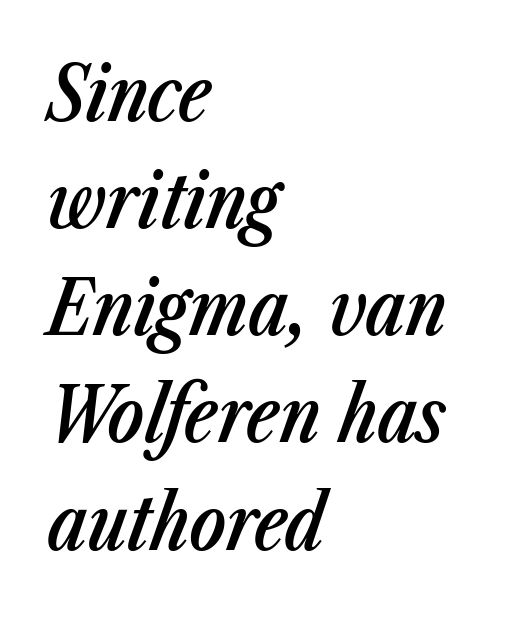
{"italic": "yes", "lean": "right", "slant_degrees": 23, "bold": "semi", "weight": "semibold", "width": "condensed", "stroke_contrast": "low", "x_height": "medium", "monospaced": "no", "underline": "no", "align": "left", "line_spacing": "normal", "line_spacing_ratio": 1.41, "letter_spacing": "normal", "letter_spacing_em": 0.0, "glyph_px": 76}
